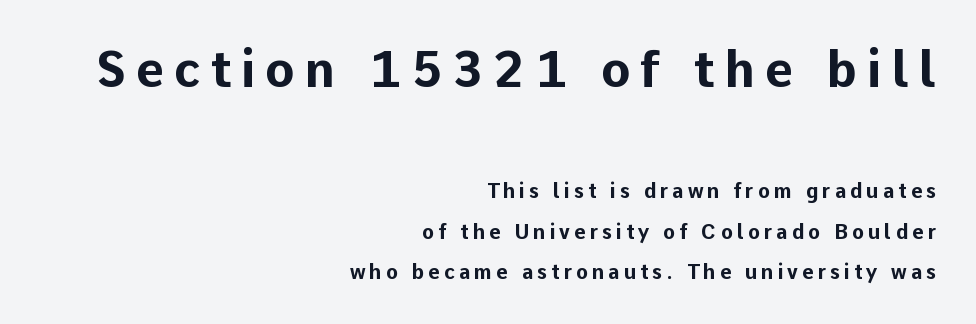
{"serif": "no", "italic": "no", "bold": "yes", "weight": "bold", "width": "normal", "stroke_contrast": "low", "x_height": "medium", "monospaced": "no", "underline": "no", "align": "right", "line_spacing": "loose", "line_spacing_ratio": 2.02, "letter_spacing": "wide", "letter_spacing_em": 0.2, "larger_block": "first", "size_ratio": 2.45, "glyph_px": 49}
